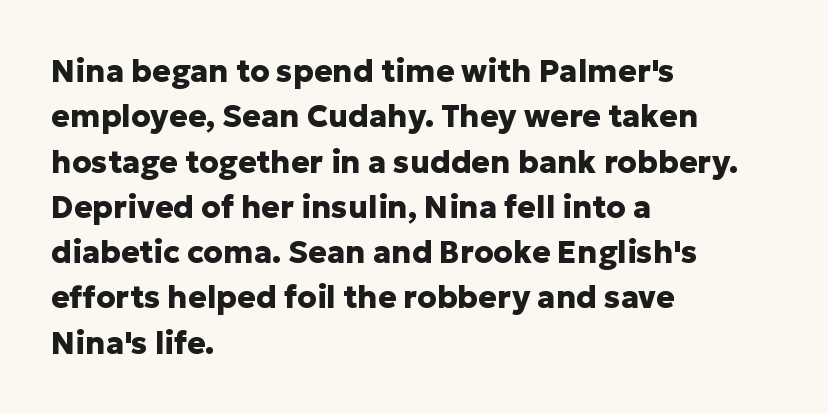
A typesetter would call this proportional, since set widths differ per character. Unlike a traditional serif, this face leaves its strokes unadorned. Look at the tracking — it's just the regular setting, nothing added. Underlining? Definitely not there.
